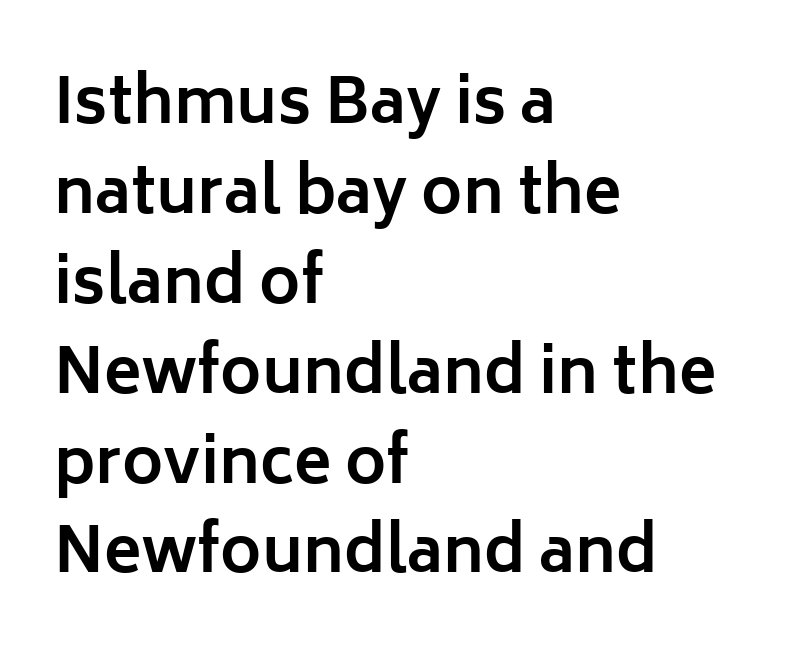
{"serif": "no", "italic": "no", "bold": "yes", "weight": "bold", "width": "normal", "stroke_contrast": "low", "x_height": "medium", "monospaced": "no", "underline": "no", "align": "left", "line_spacing": "normal", "line_spacing_ratio": 1.45, "letter_spacing": "normal", "letter_spacing_em": 0.0, "glyph_px": 62}
